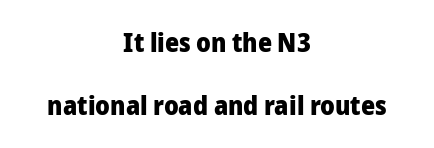
{"italic": "no", "bold": "yes", "underline": "no", "align": "center", "line_spacing": "loose", "line_spacing_ratio": 2.32, "letter_spacing": "normal", "letter_spacing_em": 0.0, "glyph_px": 27}
